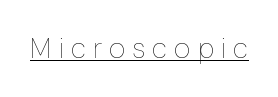
The image shows 28 px thin, condensed type, upright; set unusually wide letter spacing (+0.26 em), underlined; low stroke contrast and a medium x-height.
